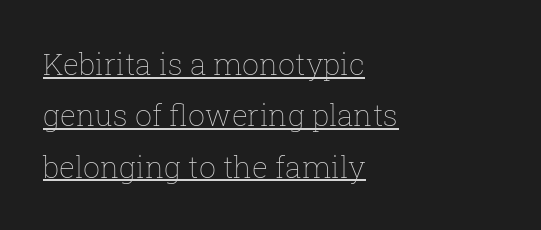
The image shows 30 px thin type, upright; set left-aligned, line spacing 1.71x, normal letter spacing, underlined; low stroke contrast and a medium x-height.
